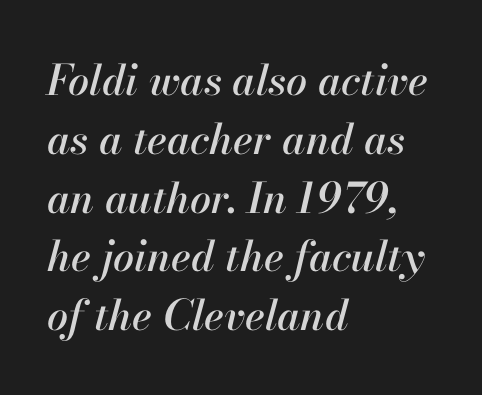
{"italic": "yes", "lean": "right", "slant_degrees": 13, "width": "normal", "stroke_contrast": "high", "x_height": "small", "monospaced": "no", "underline": "no", "align": "left", "line_spacing": "normal", "line_spacing_ratio": 1.4, "letter_spacing": "normal", "letter_spacing_em": 0.0, "glyph_px": 42}
